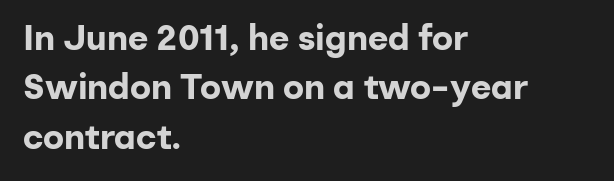
The setting favours the left margin, as ordinary paragraphs usually do. Quick note: not italic, upright. These lines sit exactly where default settings would place them. Check under the words: just untouched page. Varying glyph widths throughout — classic text-font behaviour. Is the type bold? Yes — the strokes are clearly thick and heavy.
